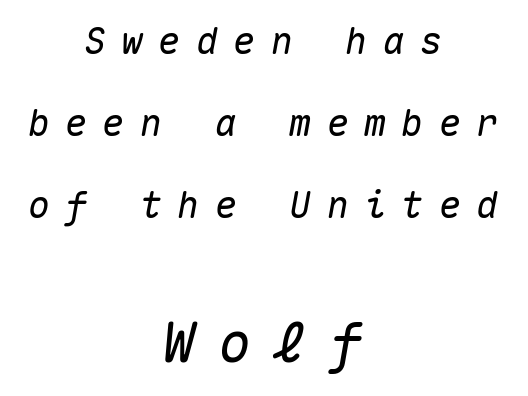
{"italic": "yes", "lean": "right", "slant_degrees": 10, "width": "normal", "stroke_contrast": "medium", "x_height": "medium", "monospaced": "yes", "underline": "no", "align": "center", "line_spacing": "loose", "line_spacing_ratio": 2.21, "letter_spacing": "wide", "letter_spacing_em": 0.41, "larger_block": "second", "size_ratio": 1.49, "glyph_px": 55}
